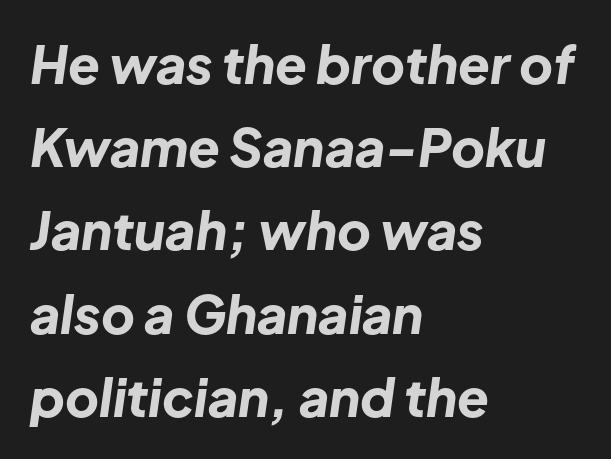
The image shows 52 px bold type, italic (leaning right); set left-aligned, normal line spacing (1.6x), normal letter spacing, not underlined; low stroke contrast and a medium x-height.
